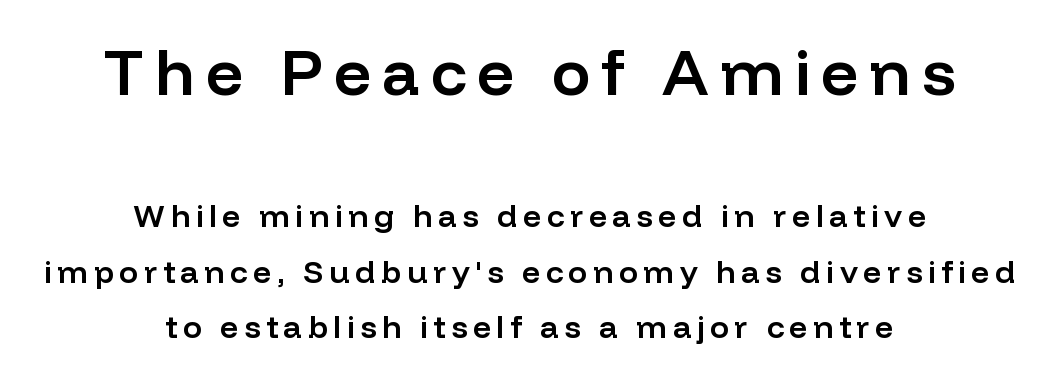
Q: Is the text bold? A: Semi-bold.
Q: Is the text italic (slanted)? A: No, it is upright.
Q: Is the typeface a serif or a sans-serif typeface? A: Sans-serif.
Q: Is the text underlined? A: No.
Q: How is the paragraph aligned? A: Centered.
Q: Which block of text is set in a larger size, the first (top) or the second (bottom)? A: The first (top) one.
Q: Width (condensed, normal, or wide)? A: Normal.
Q: Stroke contrast? A: Low.
Q: x-height? A: Medium.
Q: Monospaced? A: No.
